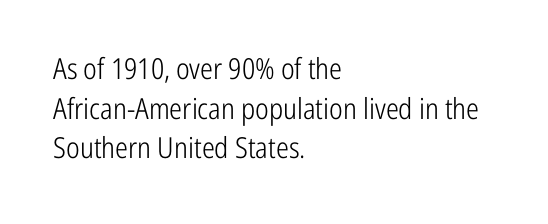
The image shows 29 px light, condensed sans-serif type, upright; set left-aligned, normal line spacing (1.37x), normal letter spacing, not underlined; low stroke contrast and a medium x-height.
